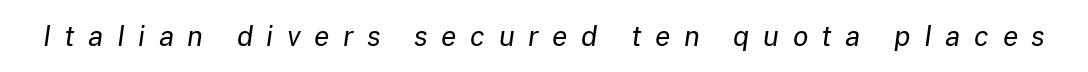
Looks like regular typesetting: each glyph gets only the width it needs. Each row of text sits above clean, open space. Stems and bowls with no extra thickness — not bold. Quick note: italic. Each word looks stretched out because of the extra space between its letters.
